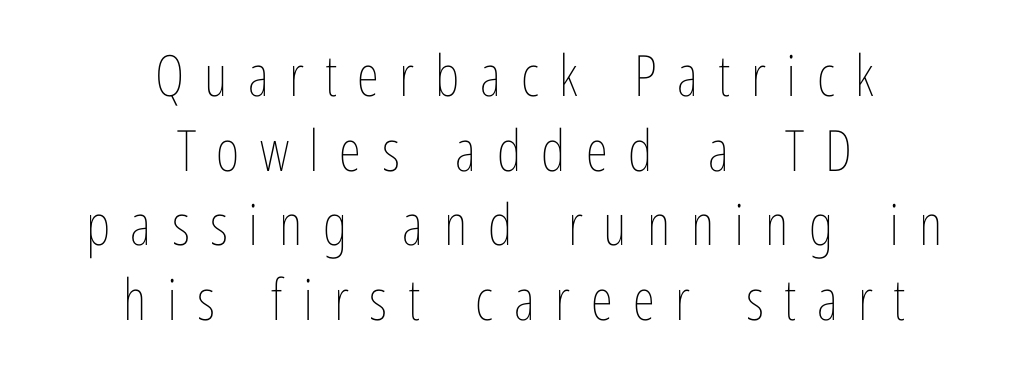
Q: Is the text bold? A: No.
Q: Is the text italic (slanted)? A: No, it is upright.
Q: Is the text underlined? A: No.
Q: How is the paragraph aligned? A: Centered.
Q: Is the spacing between letters normal or unusually wide? A: Unusually wide.
Q: Is the spacing between lines tight, normal or loose? A: Normal.
Q: Width (condensed, normal, or wide)? A: Condensed.
Q: Stroke contrast? A: Low.
Q: x-height? A: Medium.
Q: Monospaced? A: No.
